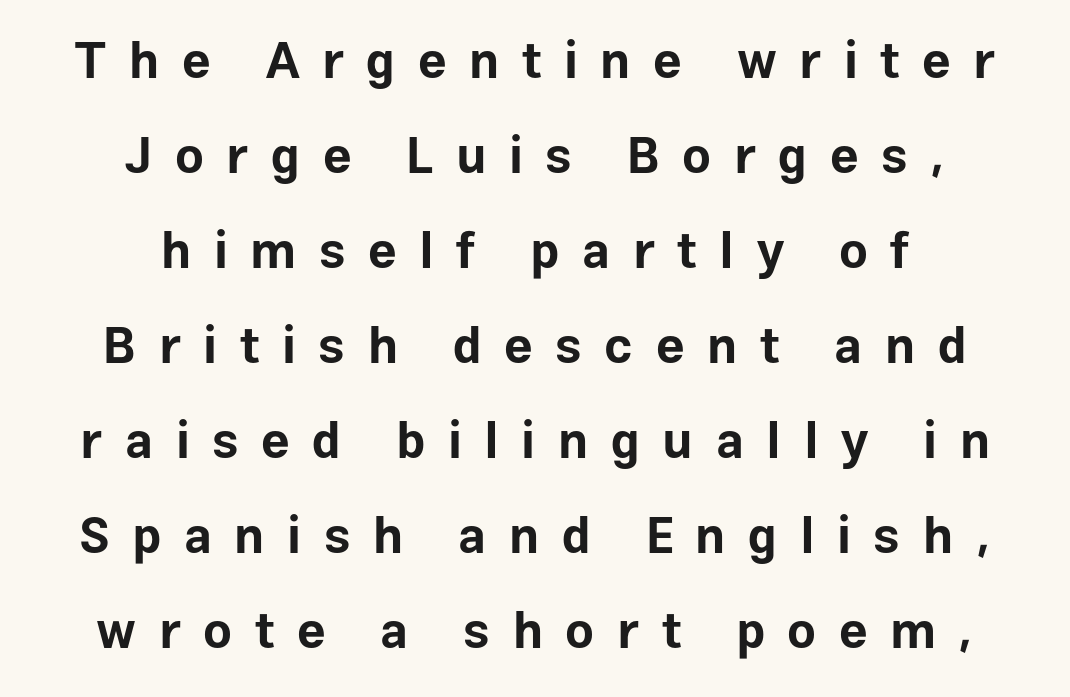
The image shows 50 px bold sans-serif type, upright; set centered, loose line spacing (1.9x), unusually wide letter spacing (+0.45 em), not underlined; low stroke contrast and a medium x-height.
